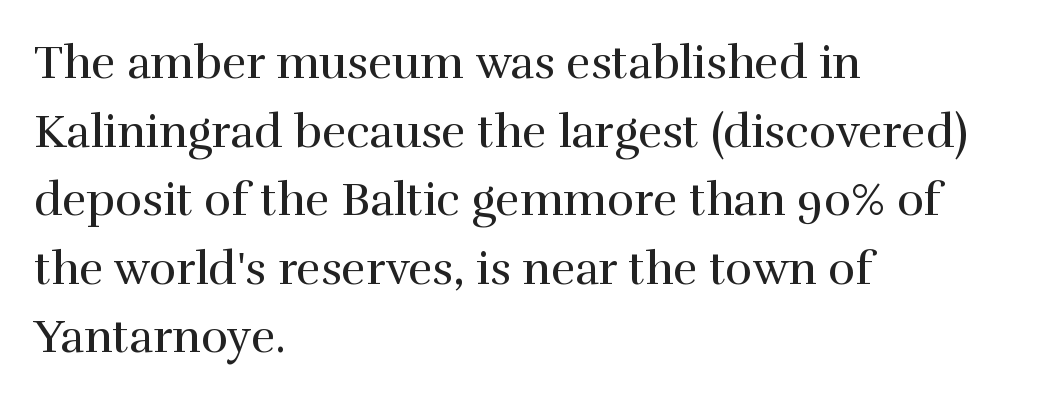
The image shows 46 px regular-weight serif type, upright; set left-aligned, normal line spacing (1.49x), normal letter spacing, not underlined; a medium x-height.
